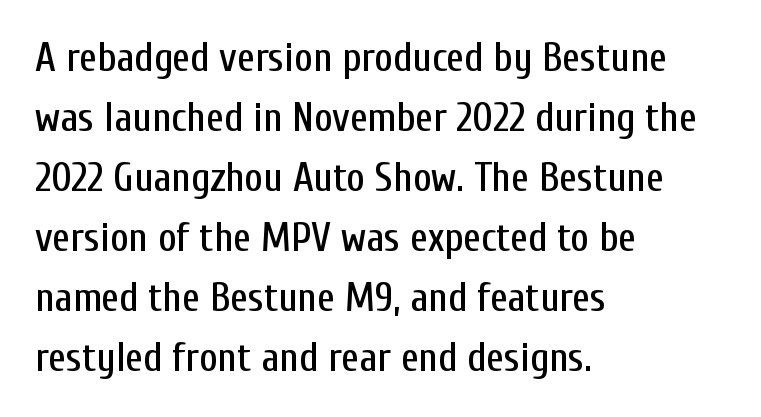
{"serif": "no", "italic": "no", "width": "condensed", "stroke_contrast": "low", "x_height": "medium", "monospaced": "no", "underline": "no", "align": "left", "line_spacing": "normal", "line_spacing_ratio": 1.5, "letter_spacing": "normal", "letter_spacing_em": 0.0, "glyph_px": 40}
